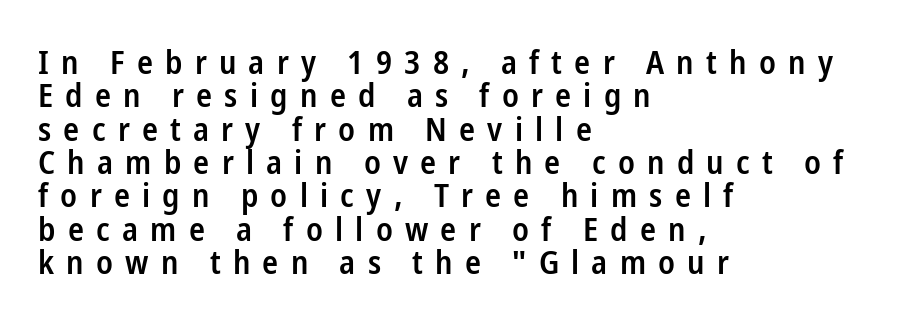
{"serif": "no", "italic": "no", "bold": "semi", "weight": "semibold", "width": "condensed", "stroke_contrast": "low", "x_height": "medium", "monospaced": "no", "underline": "no", "align": "left", "line_spacing": "tight", "line_spacing_ratio": 1.01, "letter_spacing": "wide", "letter_spacing_em": 0.37, "glyph_px": 33}
